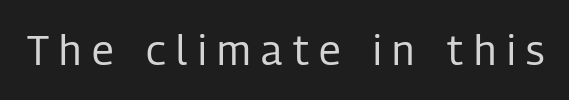
The image shows 41 px regular-weight, condensed sans-serif type, upright; set unusually wide letter spacing (+0.26 em), not underlined; low stroke contrast and a medium x-height.
